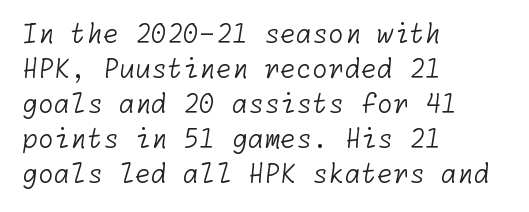
{"bold": "no", "underline": "no", "align": "left", "line_spacing": "normal", "line_spacing_ratio": 1.35, "letter_spacing": "normal", "letter_spacing_em": 0.0, "glyph_px": 26}
